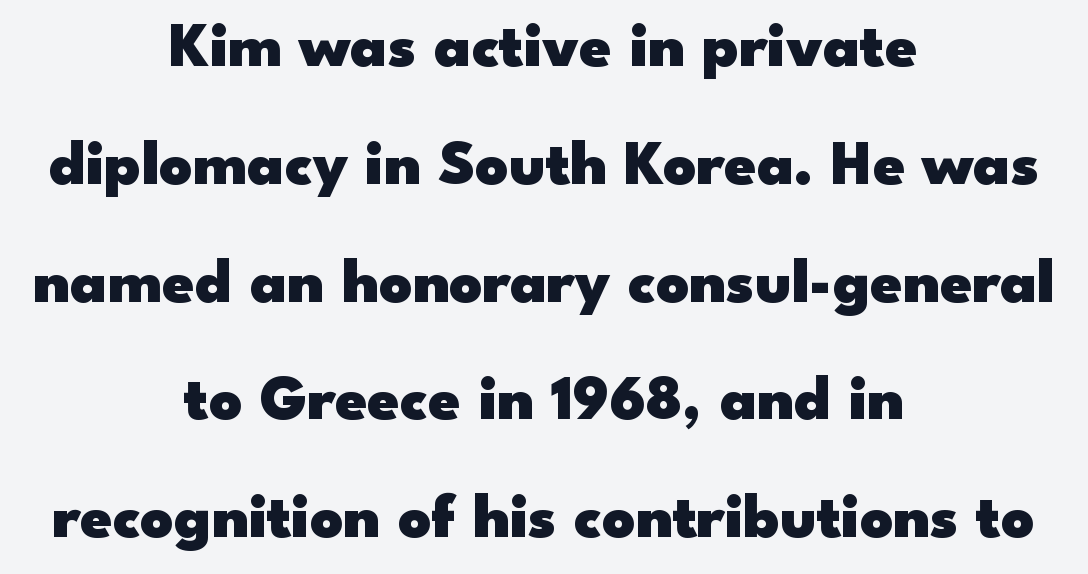
Q: Is the text bold? A: Yes.
Q: Is the text italic (slanted)? A: No, it is upright.
Q: Is the typeface a serif or a sans-serif typeface? A: Sans-serif.
Q: Is the text underlined? A: No.
Q: How is the paragraph aligned? A: Centered.
Q: Is the spacing between letters normal or unusually wide? A: Normal.
Q: Width (condensed, normal, or wide)? A: Wide.
Q: Stroke contrast? A: Low.
Q: x-height? A: Small.
Q: Monospaced? A: No.
